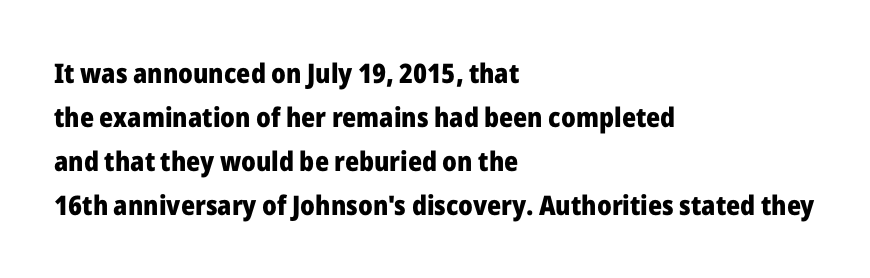
{"italic": "no", "bold": "yes", "underline": "no", "align": "left", "line_spacing": "normal", "line_spacing_ratio": 1.63, "letter_spacing": "normal", "letter_spacing_em": 0.0, "glyph_px": 27}
